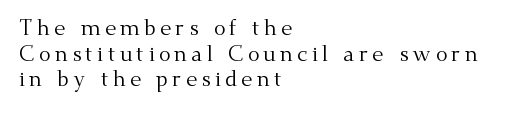
The image shows 22 px text type, upright; set left-aligned, line spacing 1.17x, not underlined.
